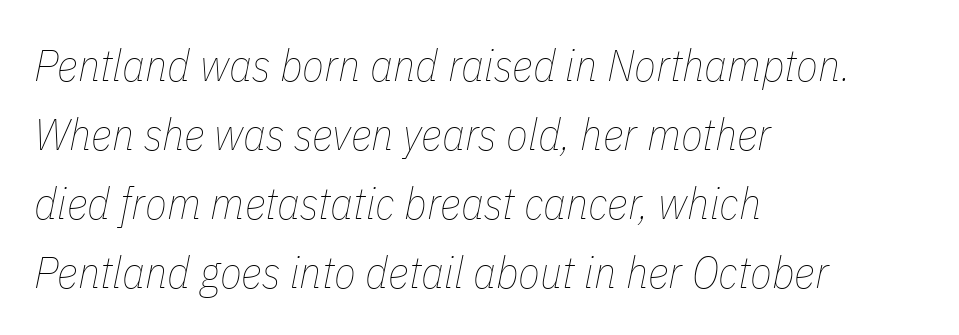
{"italic": "yes", "lean": "right", "slant_degrees": 11, "bold": "no", "weight": "thin", "width": "condensed", "stroke_contrast": "low", "x_height": "medium", "monospaced": "no", "underline": "no", "align": "left", "line_spacing": "normal", "line_spacing_ratio": 1.53, "letter_spacing": "normal", "letter_spacing_em": 0.0, "glyph_px": 45}
